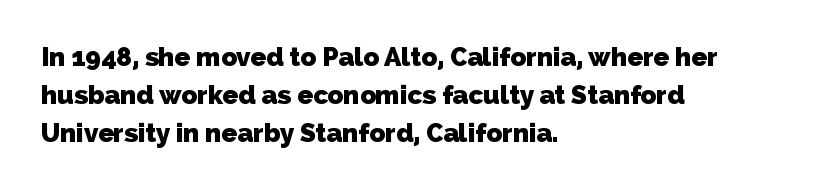
Leading: standard. The line texture is even and compact thanks to regular tracking. The passage is arranged the way most books set body copy — flush left. What weight is shown? A full bold with thick strokes. Clear beneath every line of the passage.
